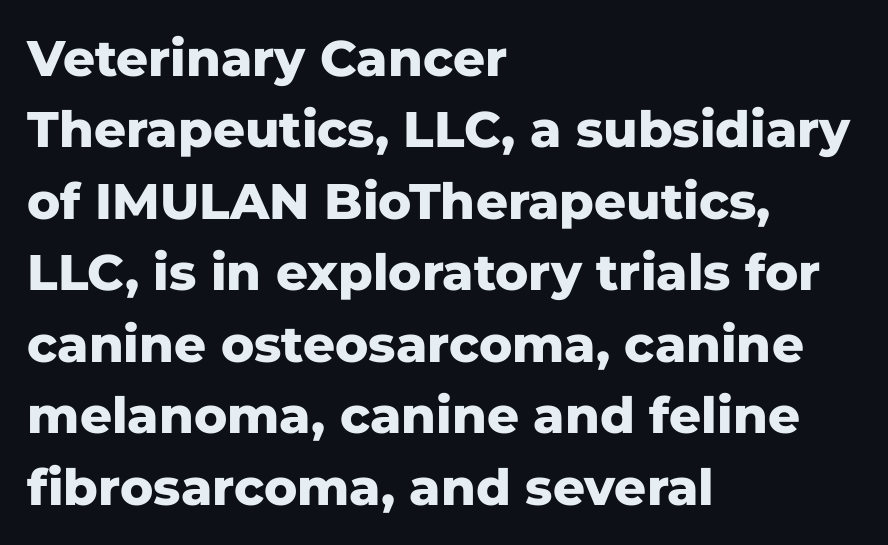
Nothing sits at the stroke ends, so this counts as sans-serif. Looks like regular typesetting: each glyph gets only the width it needs. Designer's note — italics off, roman on. Inter-character spacing is left at the font's built-in metrics. Summary of vertical rhythm: regular, with standard interline spacing. Teacher's note: observe the even left margin — that is flush-left alignment.
